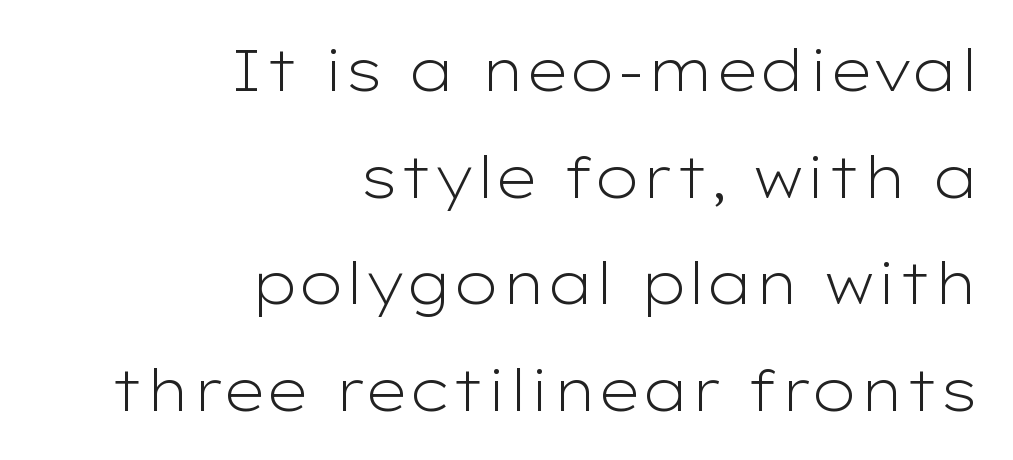
The image shows 57 px light, wide sans-serif type, upright; set right-aligned, line spacing 1.87x, normal letter spacing, not underlined; low stroke contrast and a medium x-height.
